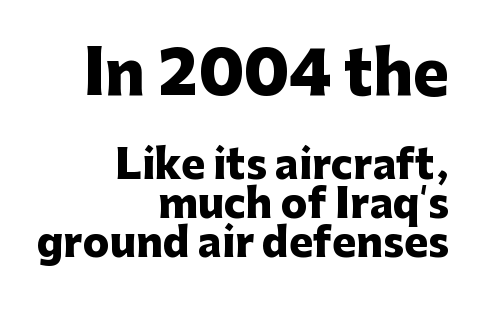
The image shows 60 px heavy sans-serif type, upright; set right-aligned, tight line spacing (0.97x), normal letter spacing, not underlined; the first (top) block is 1.5x larger; low stroke contrast and a medium x-height.
